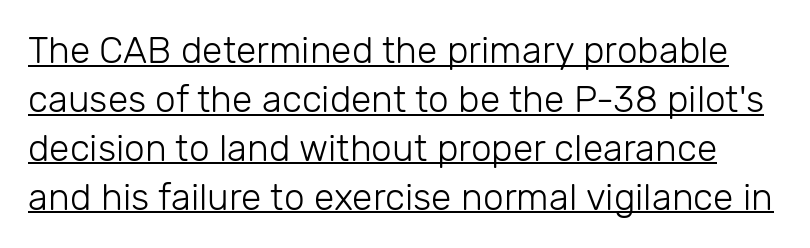
{"serif": "no", "italic": "no", "bold": "no", "weight": "light", "width": "normal", "stroke_contrast": "low", "x_height": "medium", "monospaced": "no", "underline": "yes", "line_spacing": "normal", "line_spacing_ratio": 1.32, "letter_spacing": "normal", "letter_spacing_em": 0.0, "glyph_px": 37}
